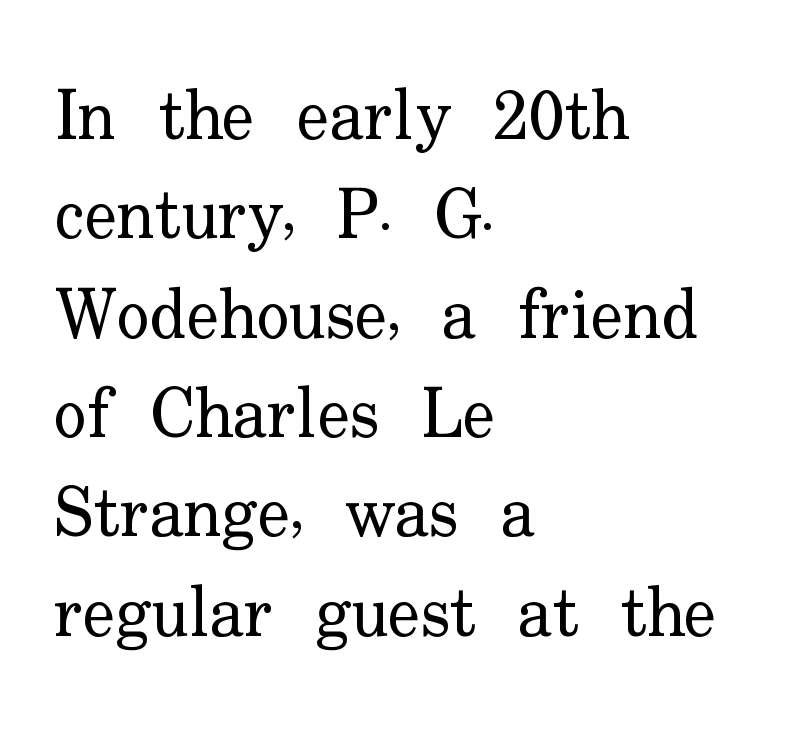
{"serif": "yes", "italic": "no", "bold": "no", "weight": "regular", "width": "normal", "stroke_contrast": "low", "x_height": "small", "monospaced": "no", "underline": "no", "align": "left", "line_spacing": "normal", "line_spacing_ratio": 1.44, "letter_spacing": "normal", "letter_spacing_em": 0.0, "glyph_px": 69}
